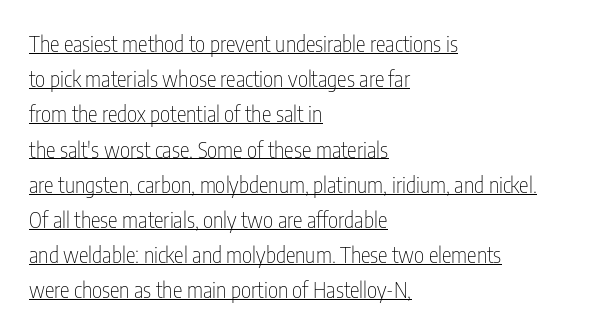
Default kerning and tracking; the words read as compact shapes. If you drew a ruler down the left edge, every line would touch it. Evenly set lines give the paragraph a standard silhouette. This is underlined copy, the kind a proofreader might mark for attention. Is this a heavy cut? Hardly; it is regular or lighter.
